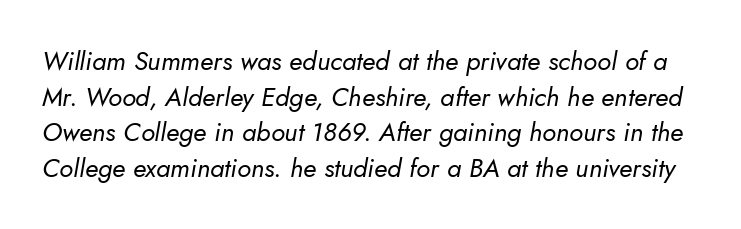
The image shows 26 px text type, italic (leaning right); set normal line spacing (1.37x), normal letter spacing, not underlined.
